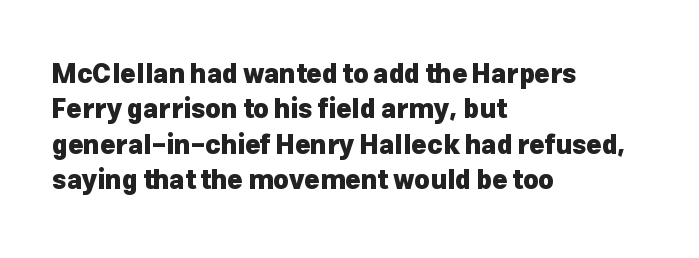
Q: Is the text bold? A: Yes.
Q: Is the text italic (slanted)? A: No, it is upright.
Q: Is the text underlined? A: No.
Q: How is the paragraph aligned? A: Left-aligned.
Q: Is the spacing between letters normal or unusually wide? A: Normal.
Q: Is the spacing between lines tight, normal or loose? A: Normal.
